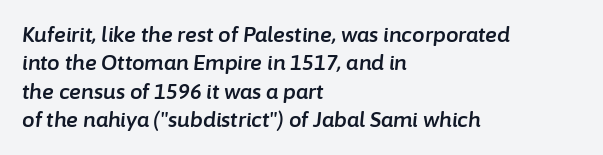
Q: Is the text italic (slanted)? A: Yes, it leans right by about 6 degrees.
Q: Is the text underlined? A: No.
Q: How is the paragraph aligned? A: Left-aligned.
Q: Is the spacing between letters normal or unusually wide? A: Normal.
Q: Is the spacing between lines tight, normal or loose? A: Normal.
